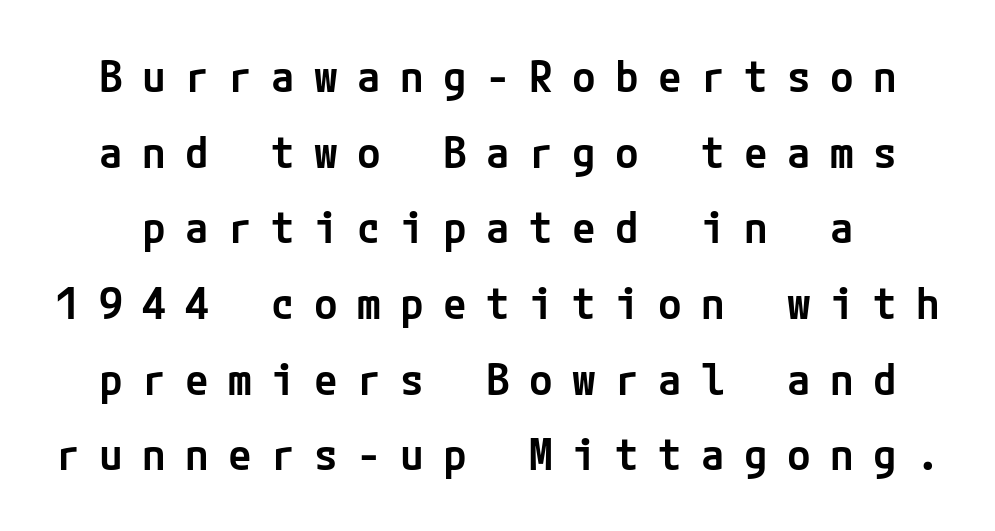
This rendering features lettering with no underline. Does extra space separate the letters? Yes, quite a lot of it. Slightly chunky letters — semibold, I'd say, not full bold. If you drew a line through each stem, it would be perfectly vertical. Nope, no serifs anywhere on these letters.
